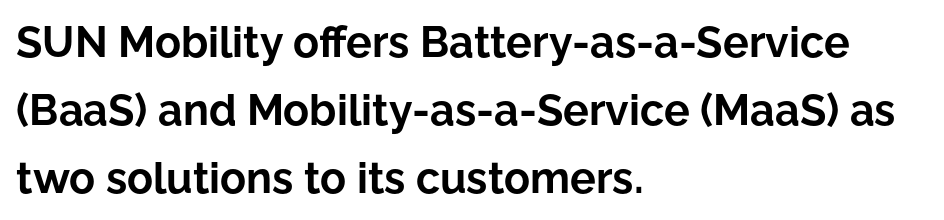
The passage shown is typeset with a sans-serif family. Looks like regular typesetting: each glyph gets only the width it needs. Notice how descenders clear the ascenders below comfortably — that's standard leading. Descenders hang freely into open space.
